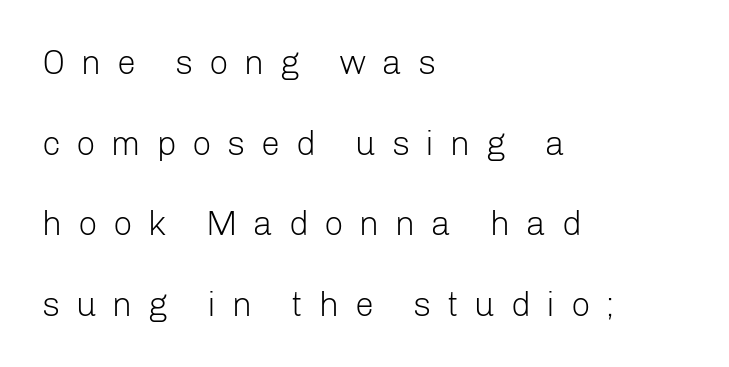
Check the space under the baseline: it is left empty. The gaps between neighbouring characters are conspicuously large. Here the designer chose a conventional face with non-uniform glyph widths. The rendering uses a large line-height, opening up the rows.
